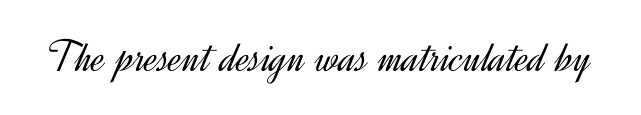
Q: Is the text bold? A: No.
Q: Is the text italic (slanted)? A: Yes.
Q: Is the typeface a serif or a sans-serif typeface? A: Sans-serif.
Q: Is the text underlined? A: No.
Q: Is the spacing between letters normal or unusually wide? A: Normal.
Q: Width (condensed, normal, or wide)? A: Normal.
Q: x-height? A: Small.
Q: Monospaced? A: No.
